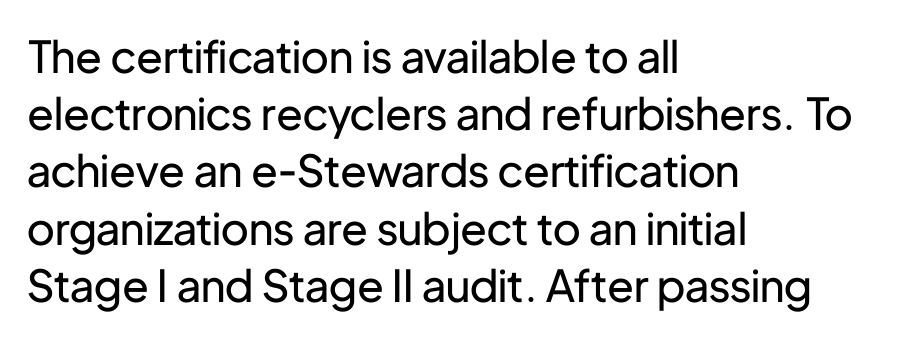
Q: Is the text bold? A: No.
Q: Is the text italic (slanted)? A: No, it is upright.
Q: Is the typeface a serif or a sans-serif typeface? A: Sans-serif.
Q: Is the text underlined? A: No.
Q: How is the paragraph aligned? A: Left-aligned.
Q: Is the spacing between letters normal or unusually wide? A: Normal.
Q: Is the spacing between lines tight, normal or loose? A: Normal.
Q: Width (condensed, normal, or wide)? A: Normal.
Q: Stroke contrast? A: Low.
Q: x-height? A: Medium.
Q: Monospaced? A: No.
